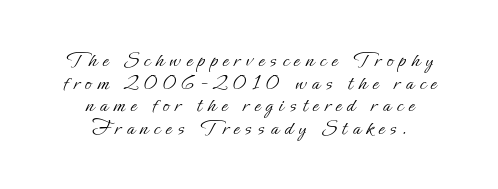
The image shows 22 px text type; set centered, tight line spacing (1.03x), unusually wide letter spacing (+0.26 em), not underlined.
